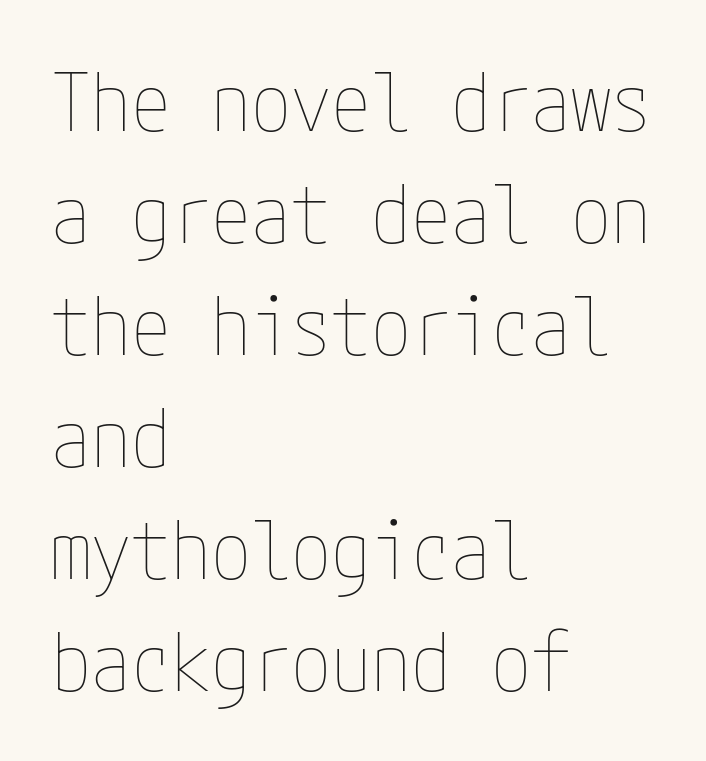
The image shows 80 px thin, condensed type, upright; set left-aligned, normal line spacing (1.4x), normal letter spacing, not underlined; low stroke contrast and a medium x-height.
